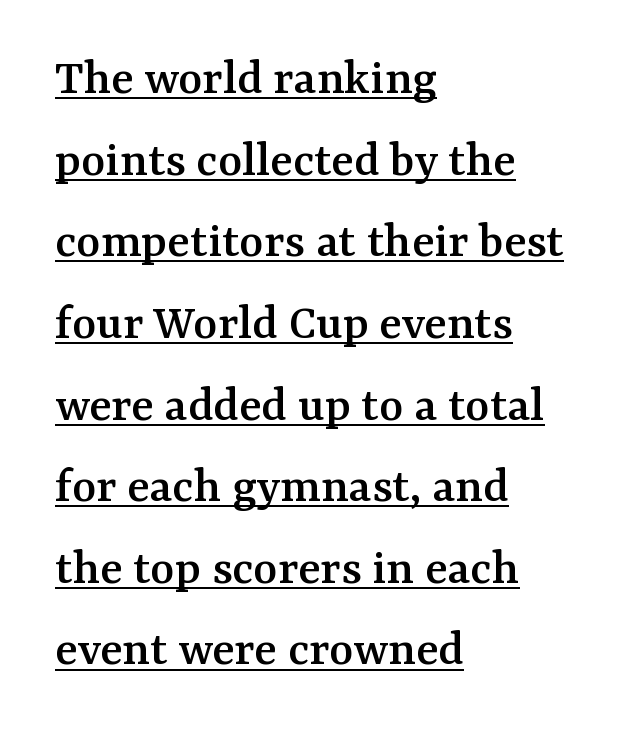
Q: Is the text italic (slanted)? A: No, it is upright.
Q: Is the typeface a serif or a sans-serif typeface? A: Serif.
Q: Is the text underlined? A: Yes.
Q: How is the paragraph aligned? A: Left-aligned.
Q: Is the spacing between letters normal or unusually wide? A: Normal.
Q: Is the spacing between lines tight, normal or loose? A: Normal.
Q: Width (condensed, normal, or wide)? A: Normal.
Q: Stroke contrast? A: Medium.
Q: x-height? A: Medium.
Q: Monospaced? A: No.
